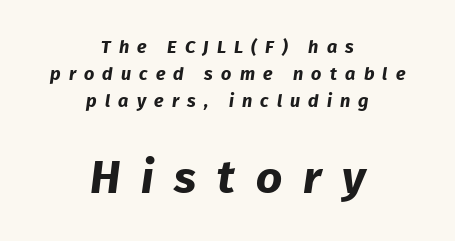
{"serif": "no", "bold": "yes", "weight": "bold", "width": "normal", "stroke_contrast": "low", "x_height": "medium", "monospaced": "no", "underline": "no", "align": "center", "line_spacing": "normal", "line_spacing_ratio": 1.5, "letter_spacing": "wide", "letter_spacing_em": 0.45, "larger_block": "second", "size_ratio": 2.56, "glyph_px": 46}
